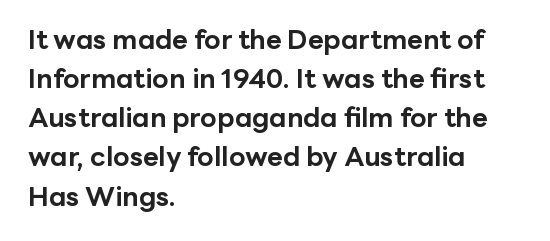
The typography opts for an upright posture over an oblique one. The face used here has the dense, thick strokes of a bold. Words float on clear page, feet unadorned. The typesetter chose a ragged-right arrangement here.
